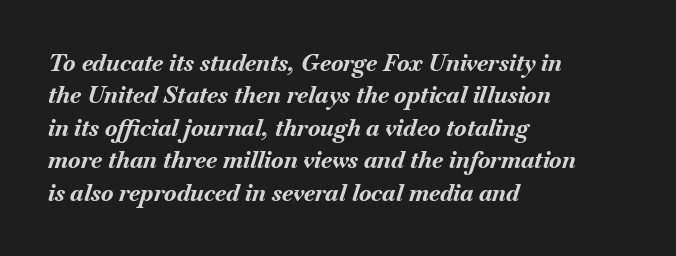
The image shows 23 px bold type, italic (leaning right); set left-aligned, normal line spacing (1.41x), normal letter spacing, not underlined.
